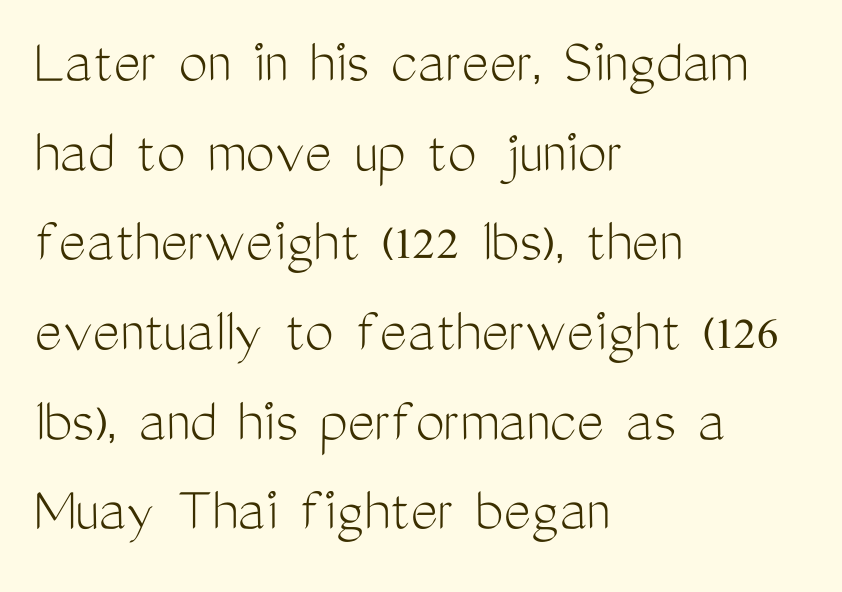
{"serif": "no", "italic": "no", "bold": "no", "weight": "light", "width": "condensed", "stroke_contrast": "medium", "x_height": "medium", "monospaced": "no", "underline": "no", "align": "left", "line_spacing": "normal", "line_spacing_ratio": 1.38, "letter_spacing": "normal", "letter_spacing_em": 0.0, "glyph_px": 65}
